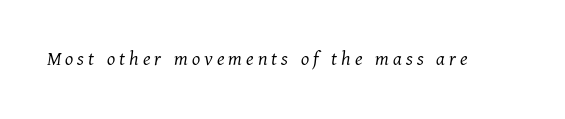
Q: Is the text bold? A: No.
Q: Is the text italic (slanted)? A: Yes, it leans right by about 11 degrees.
Q: Is the text underlined? A: No.
